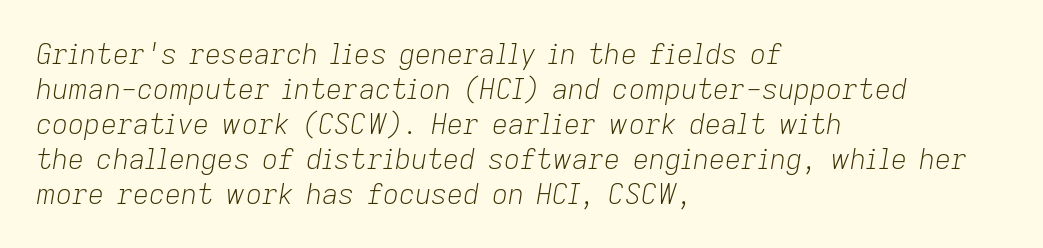
The image shows 28 px light type, italic (leaning right); set left-aligned, normal line spacing (1.25x), normal letter spacing, not underlined; low stroke contrast and a medium x-height.
